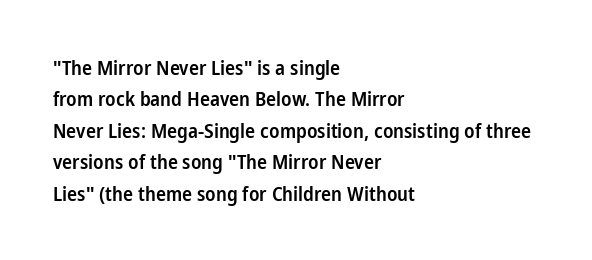
Q: Is the text bold? A: Semi-bold.
Q: Is the text italic (slanted)? A: No, it is upright.
Q: Is the text underlined? A: No.
Q: How is the paragraph aligned? A: Left-aligned.
Q: Is the spacing between letters normal or unusually wide? A: Normal.
Q: Is the spacing between lines tight, normal or loose? A: Normal.
